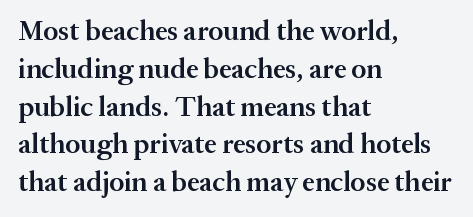
Q: Is the text bold? A: Semi-bold.
Q: Is the text italic (slanted)? A: No, it is upright.
Q: Is the typeface a serif or a sans-serif typeface? A: Serif.
Q: Is the text underlined? A: No.
Q: How is the paragraph aligned? A: Left-aligned.
Q: Is the spacing between letters normal or unusually wide? A: Normal.
Q: Is the spacing between lines tight, normal or loose? A: Normal.
Q: Width (condensed, normal, or wide)? A: Normal.
Q: Stroke contrast? A: Medium.
Q: x-height? A: Medium.
Q: Monospaced? A: No.
